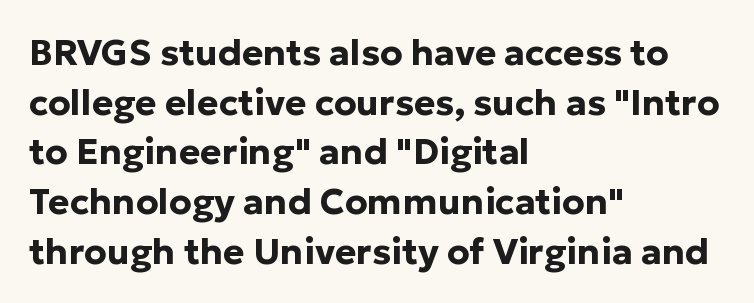
The image shows 36 px bold sans-serif type, upright; set left-aligned, normal line spacing (1.38x), normal letter spacing, not underlined; low stroke contrast and a medium x-height.
